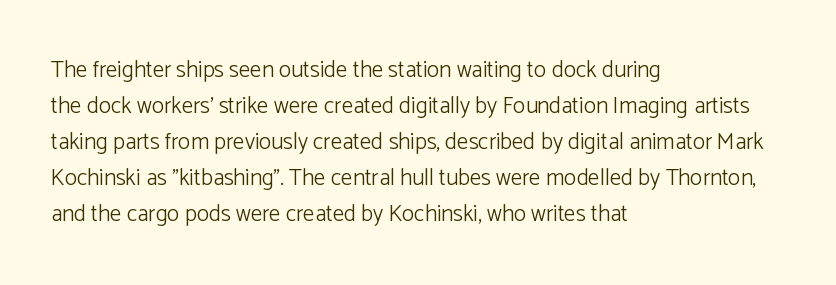
Q: Is the text bold? A: No.
Q: Is the text italic (slanted)? A: No, it is upright.
Q: Is the text underlined? A: No.
Q: How is the paragraph aligned? A: Left-aligned.
Q: Is the spacing between letters normal or unusually wide? A: Normal.
Q: Is the spacing between lines tight, normal or loose? A: Normal.
